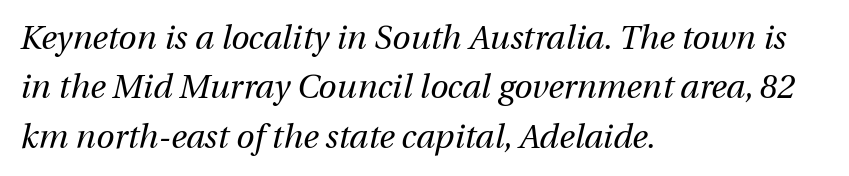
Q: Is the text bold? A: No.
Q: Is the text italic (slanted)? A: Yes, it leans right by about 12 degrees.
Q: Is the text underlined? A: No.
Q: How is the paragraph aligned? A: Left-aligned.
Q: Is the spacing between letters normal or unusually wide? A: Normal.
Q: Is the spacing between lines tight, normal or loose? A: Normal.
Q: Width (condensed, normal, or wide)? A: Normal.
Q: Stroke contrast? A: Medium.
Q: x-height? A: Medium.
Q: Monospaced? A: No.
